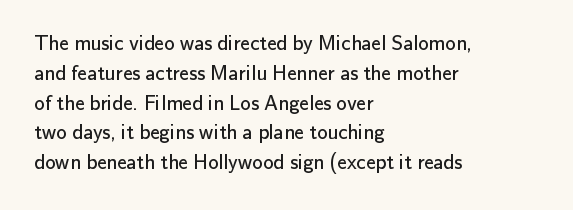
Q: Is the text bold? A: No.
Q: Is the text italic (slanted)? A: No, it is upright.
Q: Is the text underlined? A: No.
Q: How is the paragraph aligned? A: Left-aligned.
Q: Is the spacing between letters normal or unusually wide? A: Normal.
Q: Is the spacing between lines tight, normal or loose? A: Normal.
